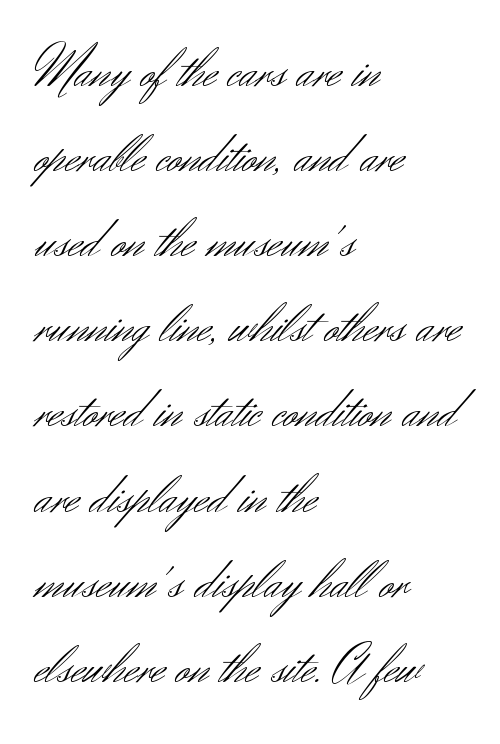
The image shows 56 px light sans-serif type; set left-aligned, normal line spacing (1.52x), normal letter spacing, not underlined; medium stroke contrast and a small x-height.
